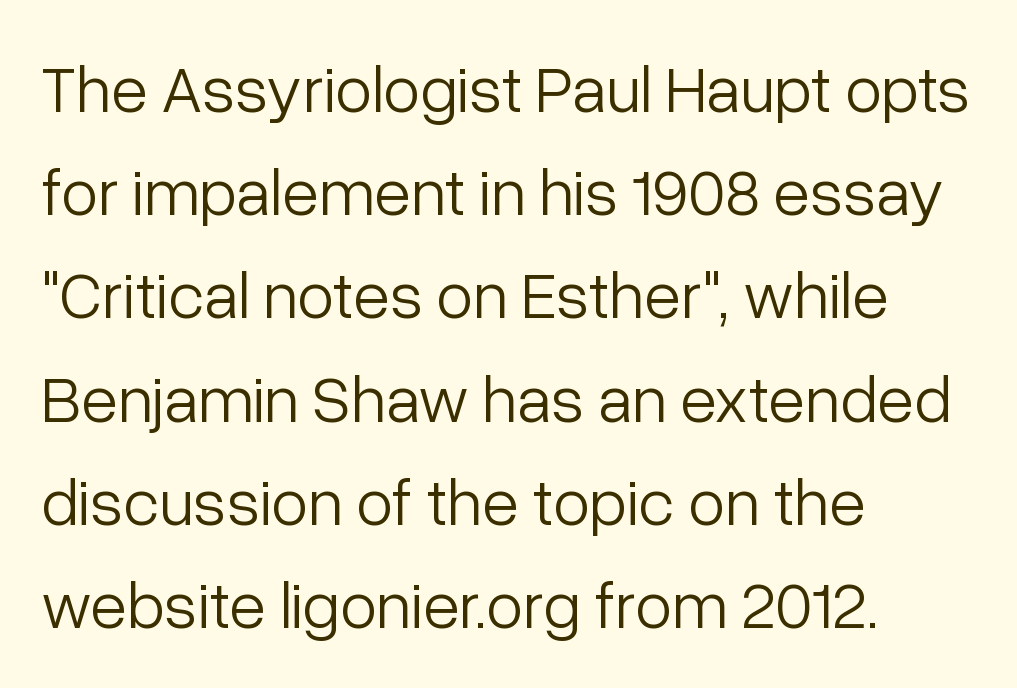
A sans-serif font was chosen for this passage. Type without underlining. Spacing verdict: proportional, widths tailored to each character. Every character sits straight up, as roman type does. The characters are drawn with everyday or finer stroke widths. Does the copy run flush right? No — it runs flush left.
